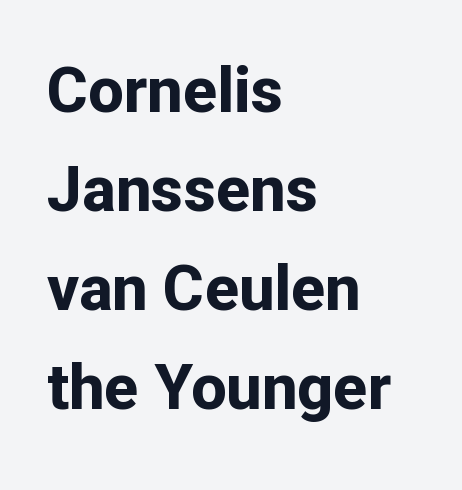
The face used here is a sans, in the tradition of grotesques and geometrics. Character widths vary here, with narrow letters taking less room than wide ones. The gaps between neighbouring characters are ordinary and unremarkable. The line-height multiplier appears to be the usual default. Rule under the text: the space is simply empty.
